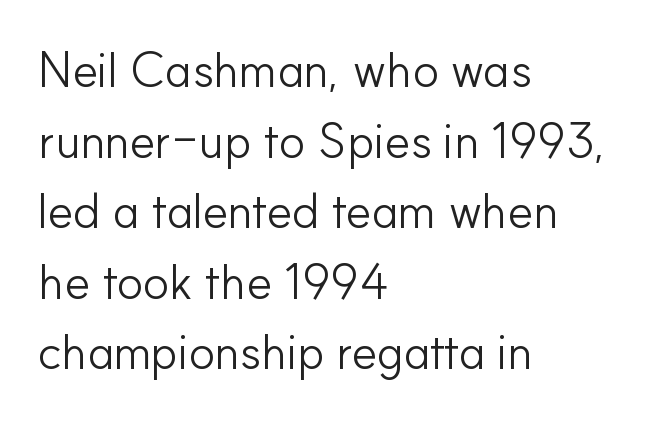
The paragraph has a hard left edge and a soft right edge. Interline gaps are of average width in this sample. The face used here is proportionally spaced, like ordinary book or web type. The text was rendered using a sans face with plain stroke endings.
